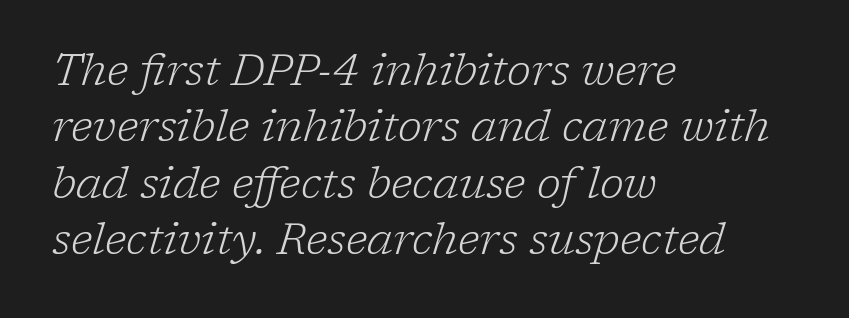
The image shows 44 px light serif type, italic (leaning right); set left-aligned, normal line spacing (1.28x), normal letter spacing, not underlined; low stroke contrast and a medium x-height.
